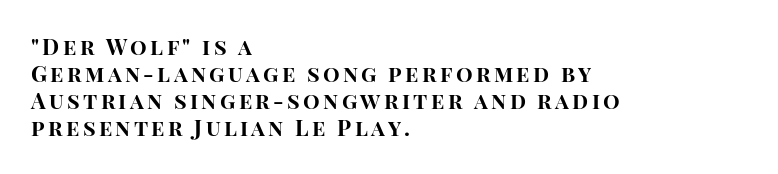
Q: Is the text bold? A: Yes.
Q: Is the text italic (slanted)? A: No, it is upright.
Q: Is the text underlined? A: No.
Q: How is the paragraph aligned? A: Left-aligned.
